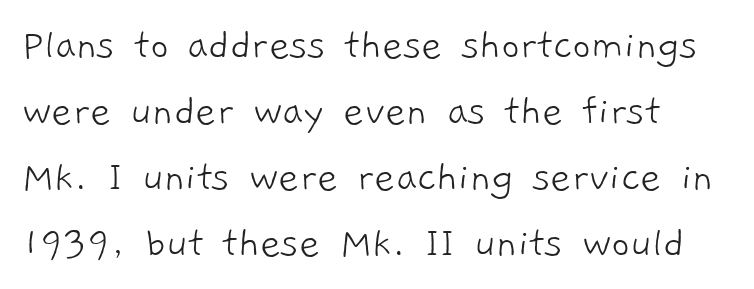
{"serif": "no", "bold": "no", "weight": "light", "width": "normal", "stroke_contrast": "low", "x_height": "medium", "monospaced": "no", "underline": "no", "align": "left", "line_spacing": "normal", "line_spacing_ratio": 1.47, "letter_spacing": "normal", "letter_spacing_em": 0.0, "glyph_px": 45}
